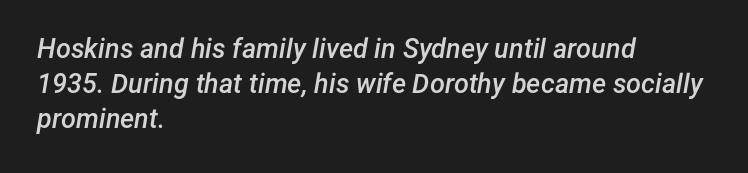
Q: Is the text bold? A: Semi-bold.
Q: Is the text italic (slanted)? A: Yes, it leans right by about 12 degrees.
Q: Is the text underlined? A: No.
Q: How is the paragraph aligned? A: Left-aligned.
Q: Is the spacing between letters normal or unusually wide? A: Normal.
Q: Is the spacing between lines tight, normal or loose? A: Normal.
